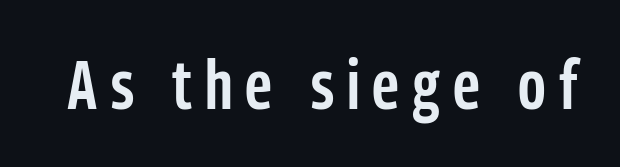
Q: Is the text bold? A: Semi-bold.
Q: Is the text italic (slanted)? A: No, it is upright.
Q: Is the typeface a serif or a sans-serif typeface? A: Sans-serif.
Q: Is the text underlined? A: No.
Q: Width (condensed, normal, or wide)? A: Condensed.
Q: Stroke contrast? A: Low.
Q: x-height? A: Medium.
Q: Monospaced? A: No.
